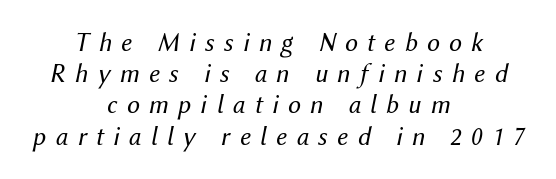
This rendering uses center alignment, leaving both contours irregular but symmetric. Inter-character spacing is expanded well beyond the font's built-in metrics. The passage shown leans; its letterforms are oblique. Heaviness? Minimal to ordinary, like unemphasized prose. Clear beneath every line of the passage.
